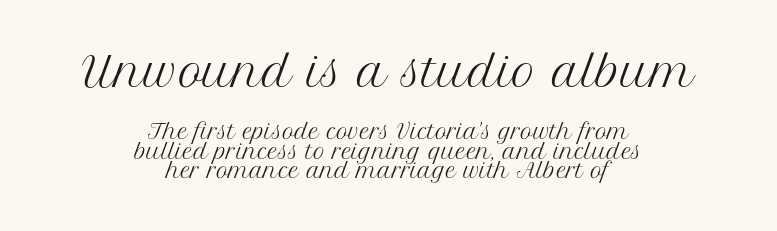
This rendering features lettering with no underline. This sample is center-justified, so both line endings float freely. Letter spacing: default. This sample has the flowing, uneven cadence of proportional lettering.
